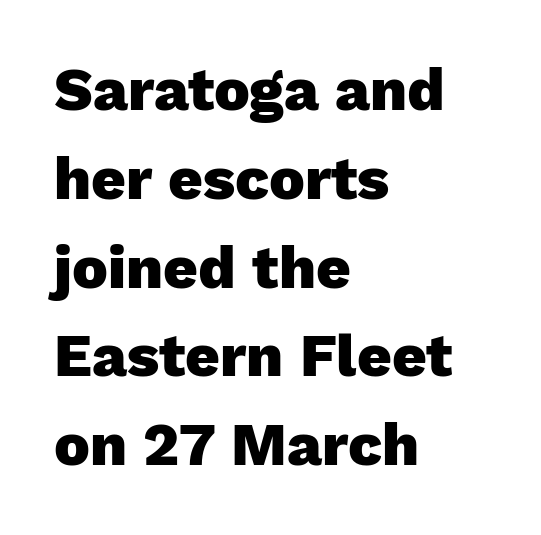
The image shows 60 px heavy sans-serif type, upright; set left-aligned, normal line spacing (1.48x), normal letter spacing, not underlined; low stroke contrast and a medium x-height.
